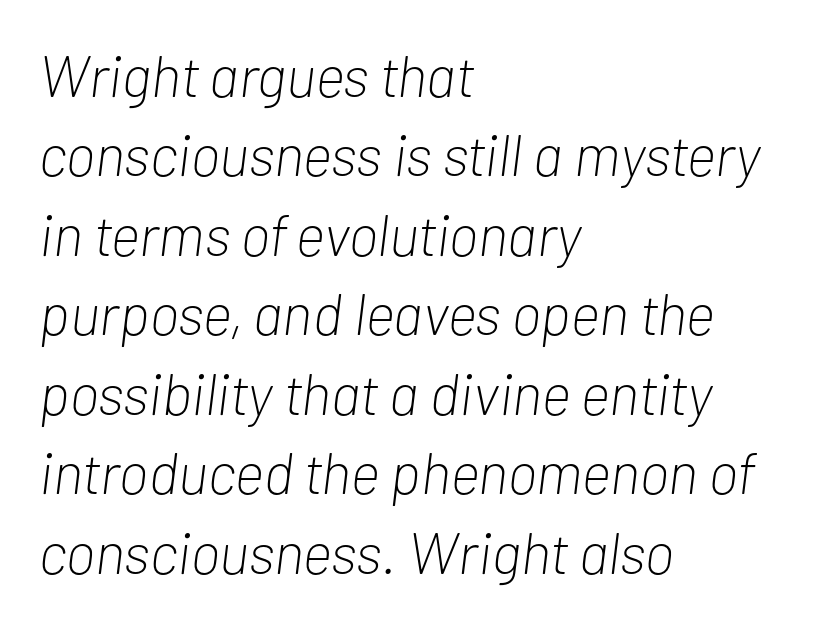
The image shows 58 px light, condensed type, italic (leaning right); set left-aligned, normal line spacing (1.37x), normal letter spacing, not underlined; low stroke contrast and a medium x-height.
